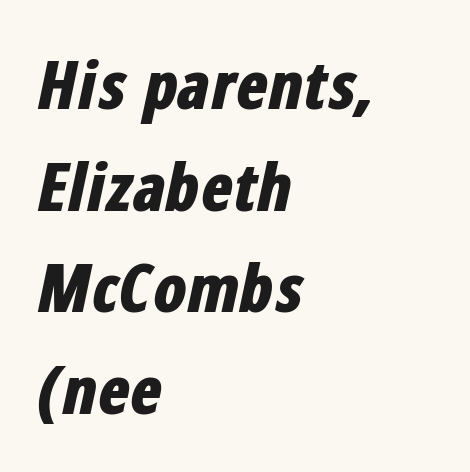
{"italic": "yes", "lean": "right", "slant_degrees": 12, "bold": "yes", "weight": "bold", "width": "condensed", "stroke_contrast": "low", "x_height": "medium", "monospaced": "no", "underline": "no", "align": "left", "line_spacing": "normal", "line_spacing_ratio": 1.54, "letter_spacing": "normal", "letter_spacing_em": 0.0, "glyph_px": 66}
